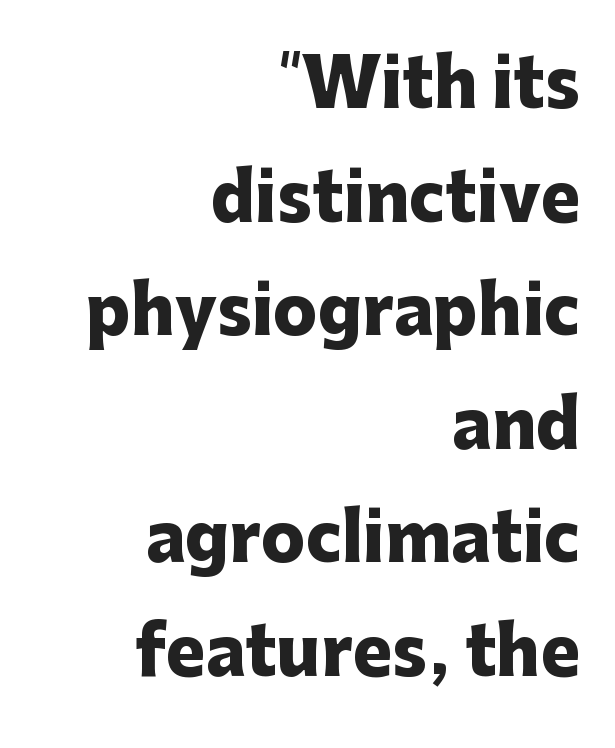
{"serif": "no", "italic": "no", "bold": "yes", "weight": "heavy", "width": "normal", "stroke_contrast": "low", "x_height": "medium", "monospaced": "no", "underline": "no", "align": "right", "line_spacing_ratio": 1.72, "letter_spacing": "normal", "letter_spacing_em": 0.0, "glyph_px": 66}
